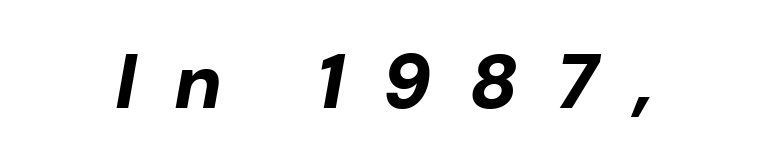
The passage shown is not underscored anywhere. Caption: bold face, heavy strokes. Is this a fixed-width face? No — the glyphs have proportional, varying widths. Short note: letters widely spaced.
